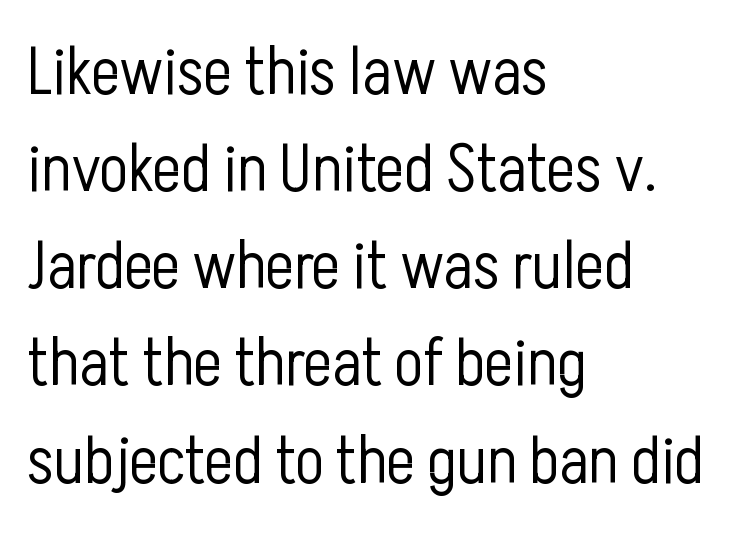
This sample is left-justified, so line endings fall wherever the words run out. Tracking here is standard; glyphs follow each other at the usual distance. Nope, no serifs anywhere on these letters. Leading: standard.
